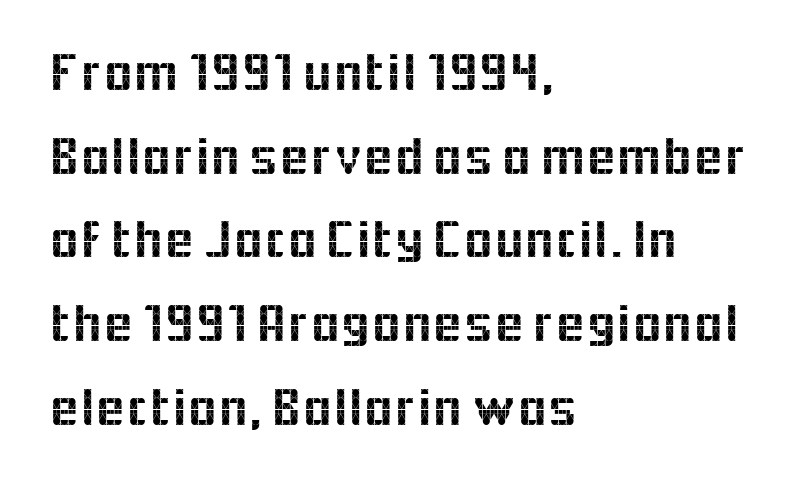
A typesetter would call this zero additional tracking. A typesetter would mark this as roman, not italic. These lines are set flush left with a ragged right edge. The passage shown is typeset with a sans-serif family. Note the varied advance widths — an 'i' is clearly narrower than an 'm'.
